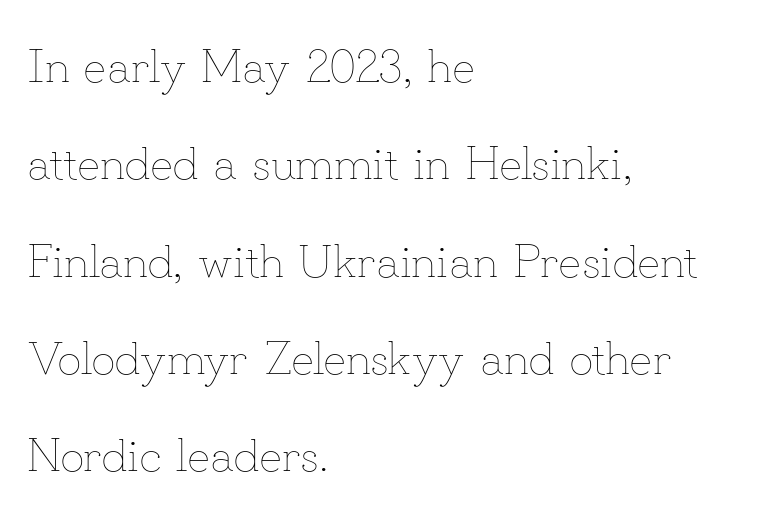
Q: Is the text bold? A: No.
Q: Is the text italic (slanted)? A: No, it is upright.
Q: Is the text underlined? A: No.
Q: How is the paragraph aligned? A: Left-aligned.
Q: Is the spacing between letters normal or unusually wide? A: Normal.
Q: Is the spacing between lines tight, normal or loose? A: Loose.
Q: Width (condensed, normal, or wide)? A: Normal.
Q: Stroke contrast? A: Low.
Q: x-height? A: Small.
Q: Monospaced? A: No.
